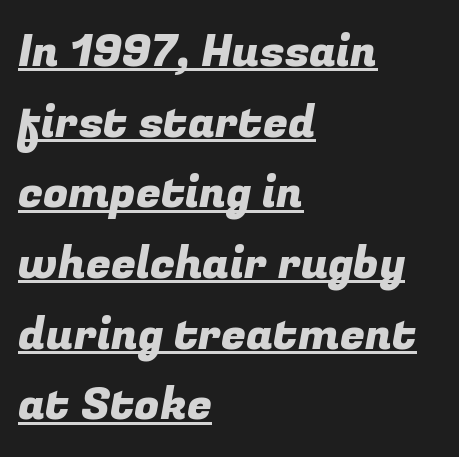
Q: Is the typeface a serif or a sans-serif typeface? A: Sans-serif.
Q: Is the text underlined? A: Yes.
Q: How is the paragraph aligned? A: Left-aligned.
Q: Is the spacing between letters normal or unusually wide? A: Normal.
Q: Is the spacing between lines tight, normal or loose? A: Normal.
Q: Width (condensed, normal, or wide)? A: Normal.
Q: Stroke contrast? A: Low.
Q: x-height? A: Medium.
Q: Monospaced? A: No.
